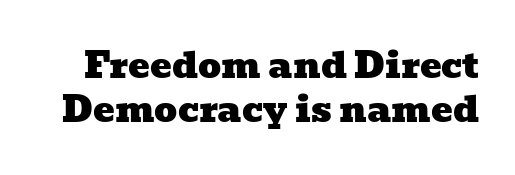
The image shows 36 px wide serif type; set line spacing 1.21x, normal letter spacing, not underlined; low stroke contrast and a medium x-height.
